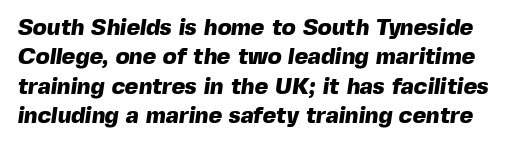
{"bold": "yes", "underline": "no", "line_spacing": "normal", "line_spacing_ratio": 1.28, "letter_spacing": "normal", "letter_spacing_em": 0.0, "glyph_px": 23}
